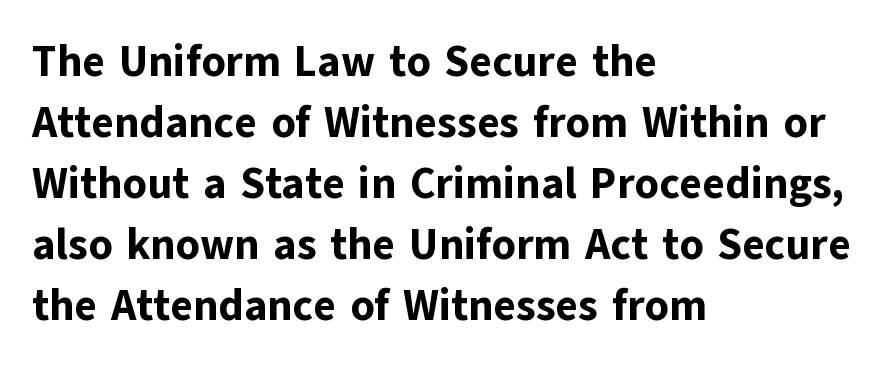
The image shows 43 px bold sans-serif type, upright; set left-aligned, normal line spacing (1.42x), normal letter spacing, not underlined; low stroke contrast and a medium x-height.
